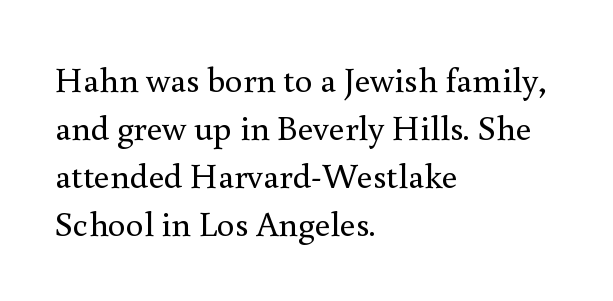
{"serif": "yes", "italic": "no", "bold": "no", "weight": "regular", "width": "normal", "x_height": "small", "monospaced": "no", "underline": "no", "align": "left", "line_spacing": "normal", "line_spacing_ratio": 1.37, "letter_spacing": "normal", "letter_spacing_em": 0.0, "glyph_px": 35}
